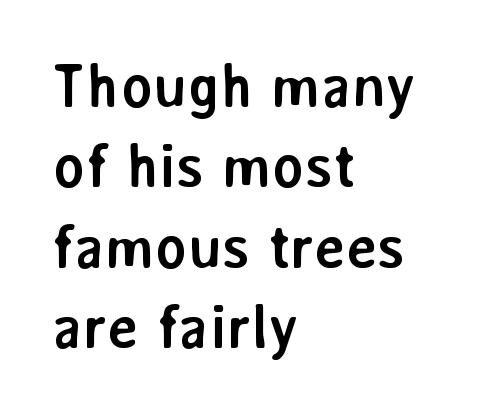
The image shows 60 px semibold sans-serif type, upright; set left-aligned, normal line spacing (1.34x), normal letter spacing, not underlined; low stroke contrast and a medium x-height.
